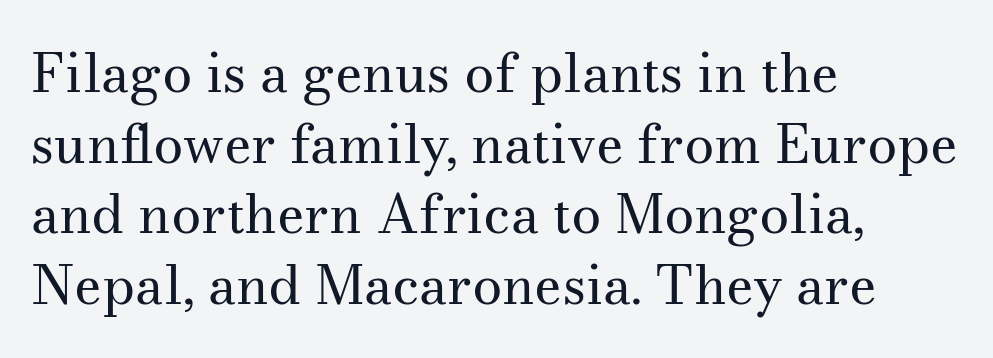
The gaps between neighbouring characters are ordinary and unremarkable. Look at the bottom of the vertical strokes: they flare into serifs here. Posture: vertical. Rows of type keep a routine distance in the vertical direction. The foot of each line stays bare and open. Note the varied advance widths — an 'i' is clearly narrower than an 'm'.
